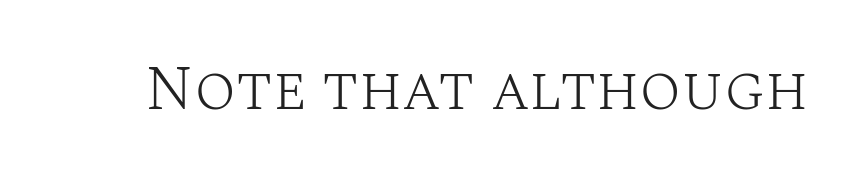
Q: Is the text bold? A: No.
Q: Is the text italic (slanted)? A: No, it is upright.
Q: Is the typeface a serif or a sans-serif typeface? A: Serif.
Q: Is the text underlined? A: No.
Q: Is the spacing between letters normal or unusually wide? A: Normal.
Q: Width (condensed, normal, or wide)? A: Normal.
Q: Stroke contrast? A: Medium.
Q: x-height? A: Large.
Q: Monospaced? A: No.
